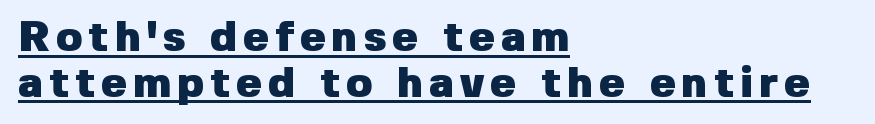
Somebody hit Ctrl+U on this one — the words are underlined. Examine the stroke ends and you'll find no serifs. Designer's note — italics off, roman on. These lines stack with their left ends in a neat column. What weight is shown? A full bold with thick strokes.
